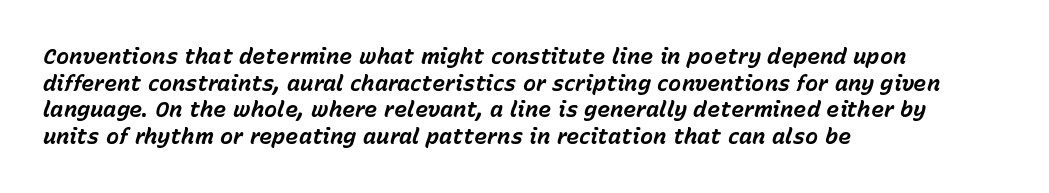
Q: Is the text bold? A: Yes.
Q: Is the text italic (slanted)? A: Yes, it leans right by about 15 degrees.
Q: Is the text underlined? A: No.
Q: How is the paragraph aligned? A: Left-aligned.
Q: Is the spacing between letters normal or unusually wide? A: Normal.
